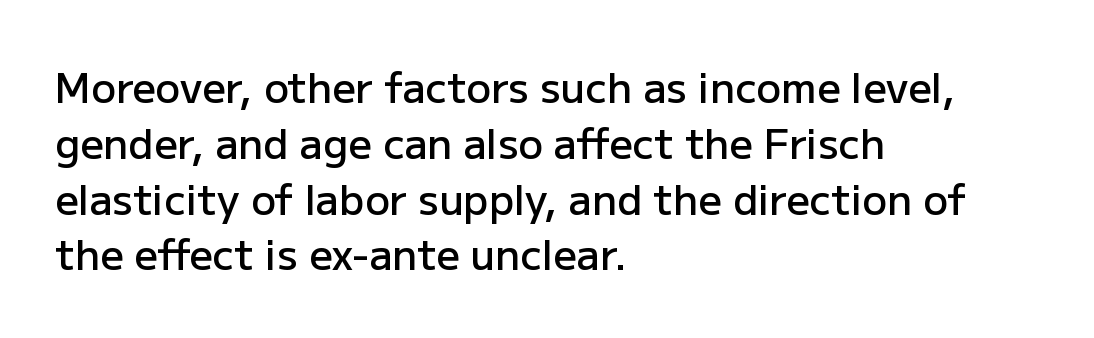
Q: Is the text bold? A: Semi-bold.
Q: Is the text italic (slanted)? A: No, it is upright.
Q: Is the typeface a serif or a sans-serif typeface? A: Sans-serif.
Q: Is the text underlined? A: No.
Q: How is the paragraph aligned? A: Left-aligned.
Q: Is the spacing between letters normal or unusually wide? A: Normal.
Q: Is the spacing between lines tight, normal or loose? A: Normal.
Q: Width (condensed, normal, or wide)? A: Normal.
Q: Stroke contrast? A: Low.
Q: x-height? A: Medium.
Q: Monospaced? A: No.
